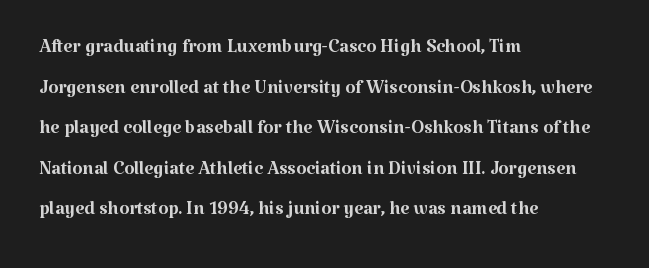
The image shows 26 px text type, upright; set left-aligned, normal line spacing (1.56x), normal letter spacing, not underlined.
